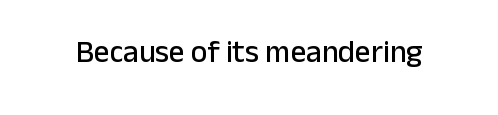
{"serif": "no", "italic": "no", "width": "normal", "stroke_contrast": "low", "x_height": "medium", "monospaced": "no", "underline": "no", "letter_spacing": "normal", "letter_spacing_em": 0.0, "glyph_px": 31}
